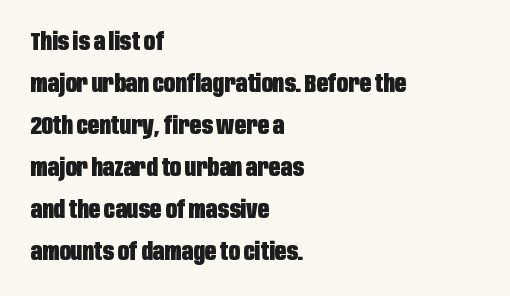
{"italic": "no", "bold": "yes", "underline": "no", "align": "left", "line_spacing": "normal", "line_spacing_ratio": 1.68, "letter_spacing": "normal", "letter_spacing_em": 0.0, "glyph_px": 25}
